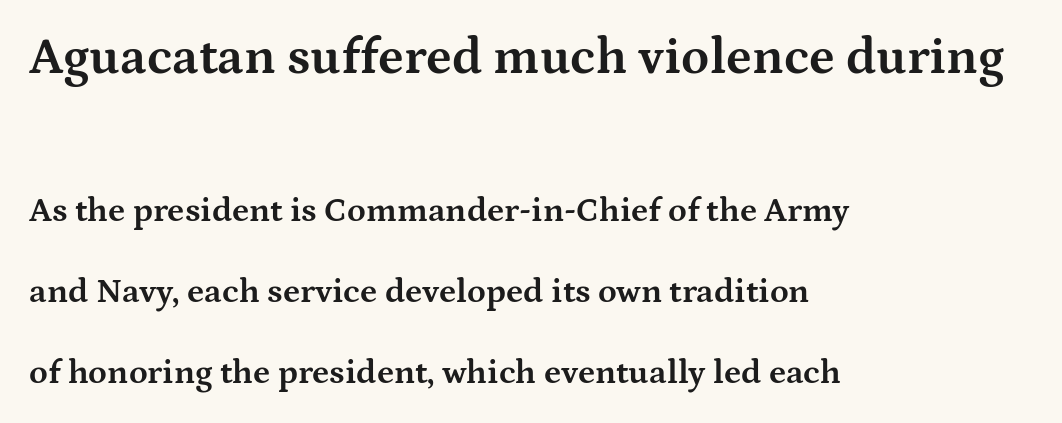
The image shows 51 px bold, wide serif type, upright; set left-aligned, loose line spacing (2.38x), normal letter spacing, not underlined; the first (top) block is 1.5x larger; medium stroke contrast and a medium x-height.
